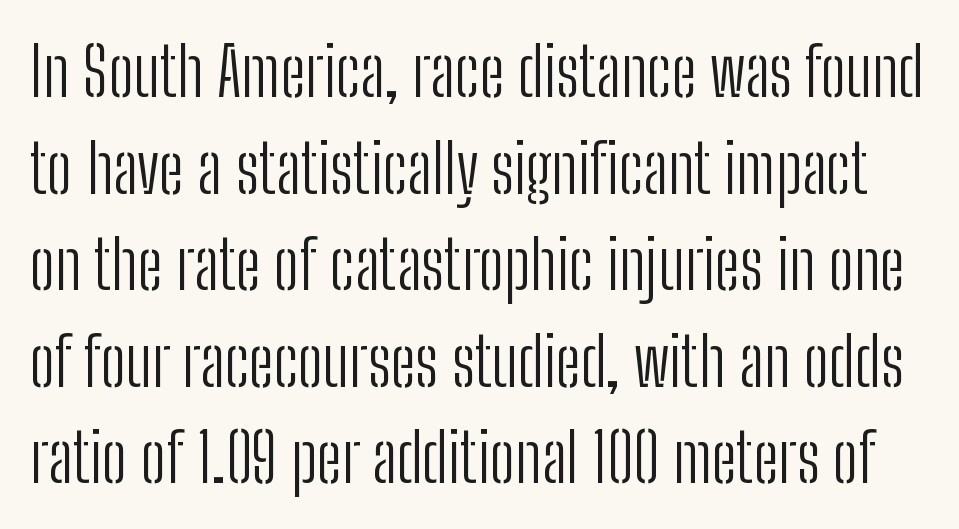
Q: Is the text bold? A: No.
Q: Is the text italic (slanted)? A: No, it is upright.
Q: Is the typeface a serif or a sans-serif typeface? A: Sans-serif.
Q: Is the text underlined? A: No.
Q: Is the spacing between letters normal or unusually wide? A: Normal.
Q: Is the spacing between lines tight, normal or loose? A: Normal.
Q: Width (condensed, normal, or wide)? A: Condensed.
Q: Stroke contrast? A: Low.
Q: x-height? A: Medium.
Q: Monospaced? A: No.
